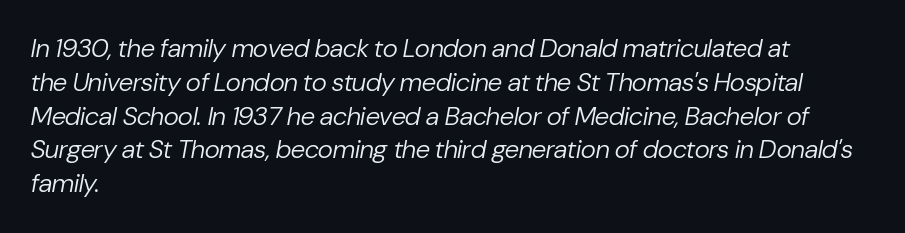
Tracking here is standard; glyphs follow each other at the usual distance. Summary of vertical rhythm: regular, with standard interline spacing. The words here are not underlined. There's an unmistakable incline to the writing here. Stroke thickness stays within the range of a standard reading face or lighter.
